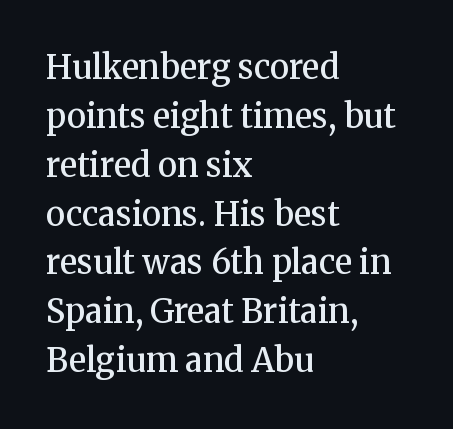
{"serif": "yes", "italic": "no", "bold": "semi", "weight": "semibold", "width": "normal", "stroke_contrast": "medium", "x_height": "medium", "monospaced": "no", "underline": "no", "align": "left", "line_spacing": "normal", "line_spacing_ratio": 1.48, "letter_spacing": "normal", "letter_spacing_em": 0.0, "glyph_px": 33}
